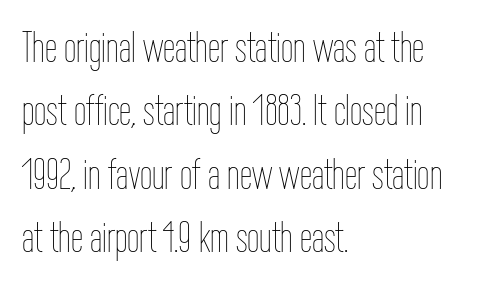
{"italic": "no", "bold": "no", "weight": "thin", "width": "condensed", "stroke_contrast": "low", "x_height": "medium", "monospaced": "no", "underline": "no", "align": "left", "line_spacing": "normal", "line_spacing_ratio": 1.44, "letter_spacing": "normal", "letter_spacing_em": 0.0, "glyph_px": 44}
